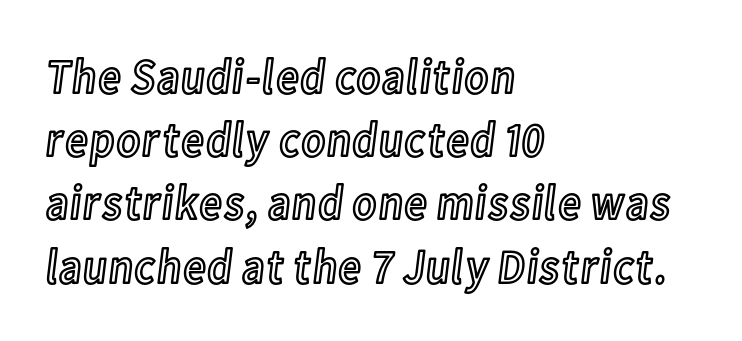
{"width": "condensed", "x_height": "medium", "monospaced": "no", "underline": "no", "align": "left", "line_spacing": "normal", "line_spacing_ratio": 1.29, "letter_spacing": "normal", "letter_spacing_em": 0.0, "glyph_px": 49}
